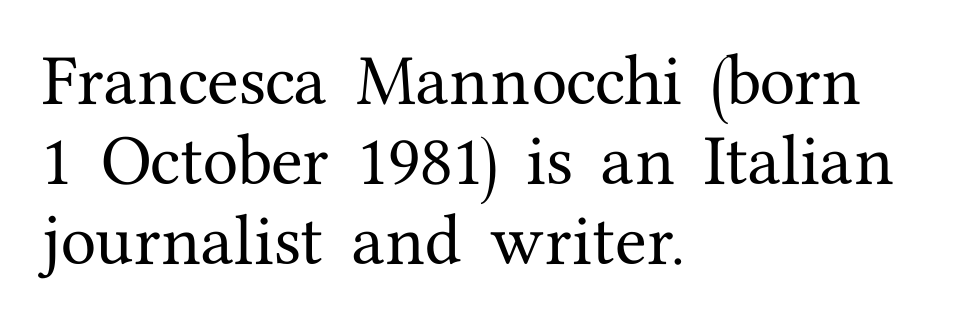
Q: Is the text italic (slanted)? A: No, it is upright.
Q: Is the typeface a serif or a sans-serif typeface? A: Serif.
Q: Is the text underlined? A: No.
Q: How is the paragraph aligned? A: Left-aligned.
Q: Is the spacing between letters normal or unusually wide? A: Normal.
Q: Is the spacing between lines tight, normal or loose? A: Normal.
Q: Width (condensed, normal, or wide)? A: Normal.
Q: Stroke contrast? A: Medium.
Q: x-height? A: Medium.
Q: Monospaced? A: No.
